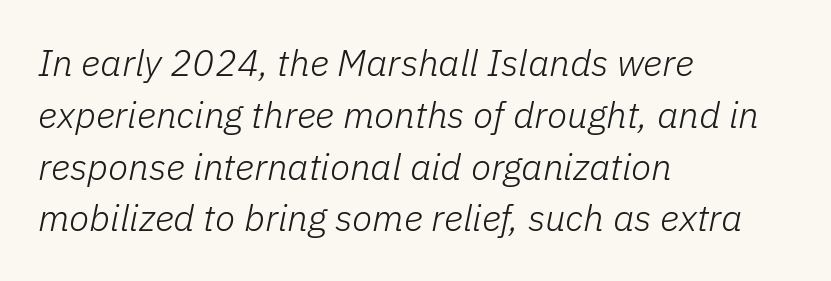
Q: Is the text bold? A: No.
Q: Is the text italic (slanted)? A: Yes, it leans right by about 11 degrees.
Q: Is the text underlined? A: No.
Q: How is the paragraph aligned? A: Left-aligned.
Q: Is the spacing between letters normal or unusually wide? A: Normal.
Q: Is the spacing between lines tight, normal or loose? A: Normal.
Q: Width (condensed, normal, or wide)? A: Normal.
Q: Stroke contrast? A: Low.
Q: x-height? A: Medium.
Q: Monospaced? A: No.
